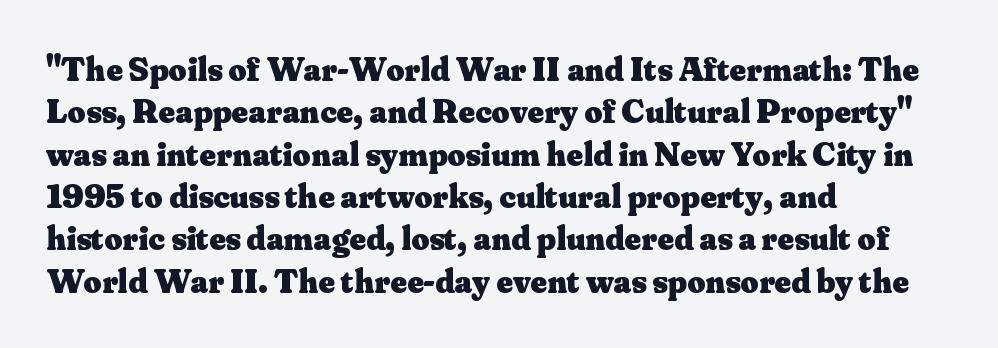
Q: Is the text bold? A: Yes.
Q: Is the text italic (slanted)? A: No, it is upright.
Q: Is the typeface a serif or a sans-serif typeface? A: Serif.
Q: Is the text underlined? A: No.
Q: How is the paragraph aligned? A: Left-aligned.
Q: Is the spacing between letters normal or unusually wide? A: Normal.
Q: Width (condensed, normal, or wide)? A: Normal.
Q: Stroke contrast? A: Medium.
Q: x-height? A: Small.
Q: Monospaced? A: No.
